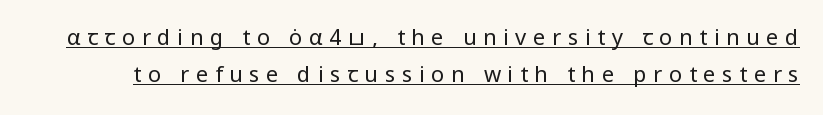
{"italic": "no", "bold": "no", "underline": "yes", "line_spacing": "normal", "line_spacing_ratio": 1.68, "letter_spacing": "wide", "letter_spacing_em": 0.3, "glyph_px": 22}
